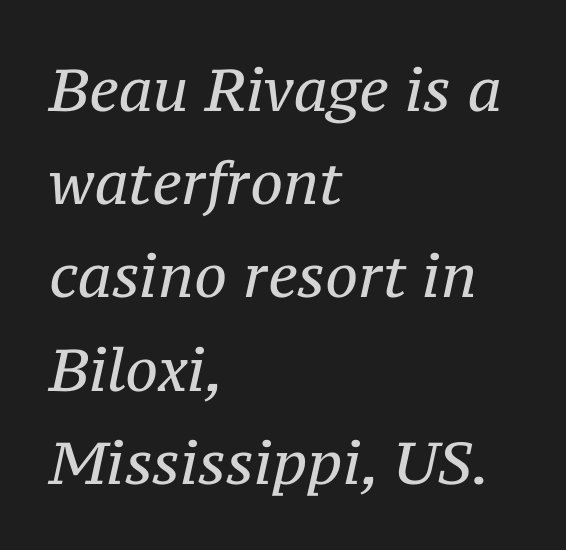
The designer went with a serif here, giving each stem small feet. Weight: in the light-to-regular range. Vertical spacing — default. Alignment: flush left.
